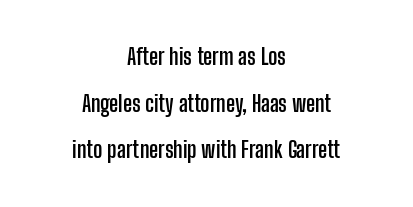
This rendering leaves character spacing at its baseline value. Underline: absent. As a designer I'd log this as weight 700, bold. Vertical strokes here are truly vertical.
